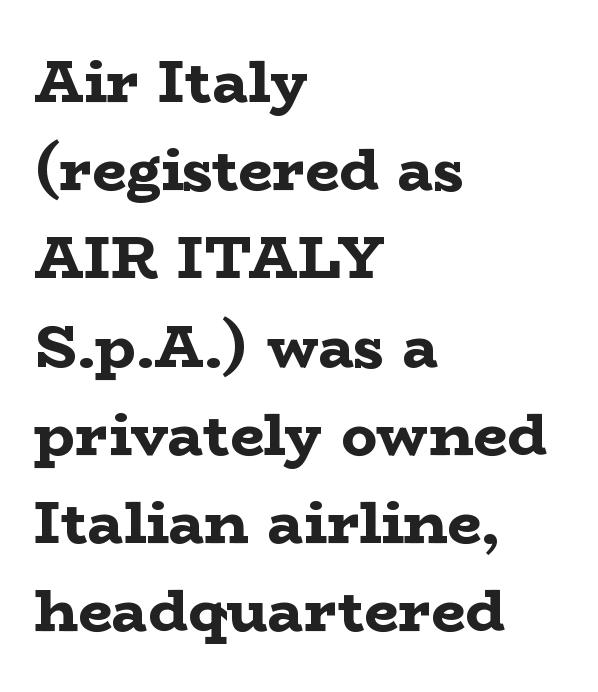
Q: Is the text bold? A: Yes.
Q: Is the text italic (slanted)? A: No, it is upright.
Q: Is the typeface a serif or a sans-serif typeface? A: Serif.
Q: Is the text underlined? A: No.
Q: How is the paragraph aligned? A: Left-aligned.
Q: Is the spacing between letters normal or unusually wide? A: Normal.
Q: Is the spacing between lines tight, normal or loose? A: Normal.
Q: Width (condensed, normal, or wide)? A: Wide.
Q: Stroke contrast? A: Low.
Q: x-height? A: Medium.
Q: Monospaced? A: No.
